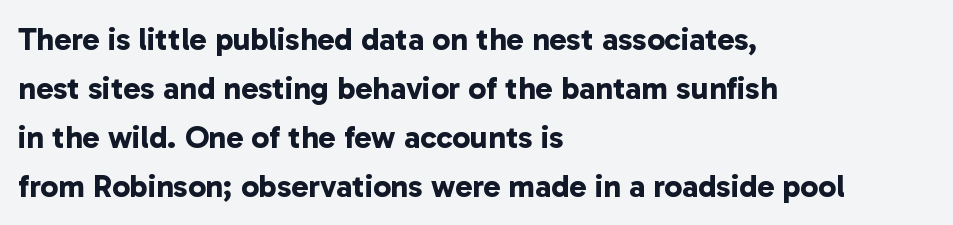
The image shows 32 px bold sans-serif type; set left-aligned, normal line spacing (1.53x), normal letter spacing, not underlined; low stroke contrast and a medium x-height.
